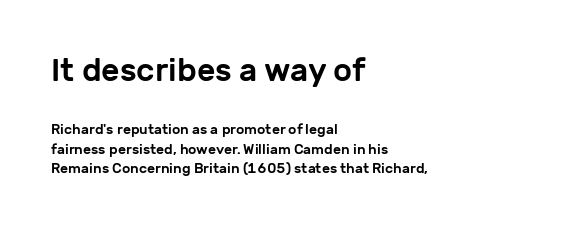
Words float on clear page, feet unadorned. Two sizes are in play, and the larger belongs to the first block. The specimen reads as upright at a glance. How are the letters spaced? Ordinarily, with no added tracking. These lines sit exactly where default settings would place them.
